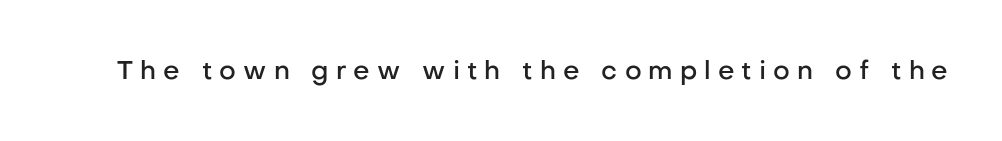
The image shows 26 px text type, upright; set unusually wide letter spacing (+0.27 em), not underlined.
